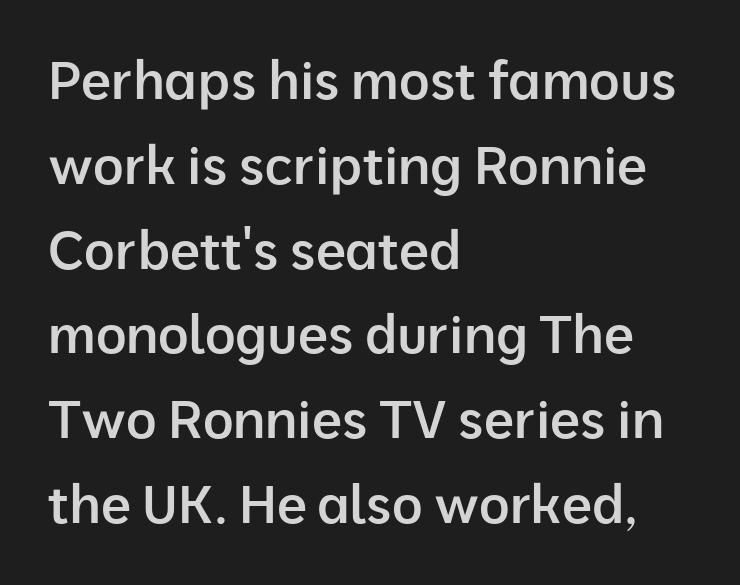
The image shows 53 px semibold sans-serif type, upright; set left-aligned, normal line spacing (1.6x), normal letter spacing, not underlined; low stroke contrast and a medium x-height.
